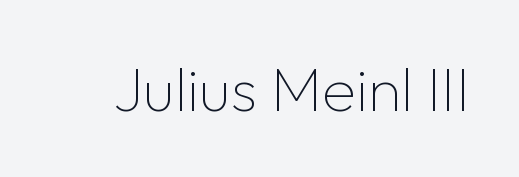
{"serif": "no", "italic": "no", "bold": "no", "weight": "thin", "width": "normal", "stroke_contrast": "low", "x_height": "medium", "monospaced": "no", "underline": "no", "letter_spacing": "normal", "letter_spacing_em": 0.0, "glyph_px": 62}
